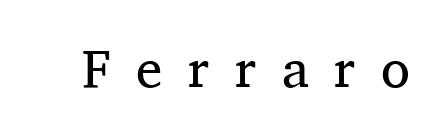
The image shows 53 px regular-weight serif type, upright; set unusually wide letter spacing (+0.49 em), not underlined; medium stroke contrast and a medium x-height.
